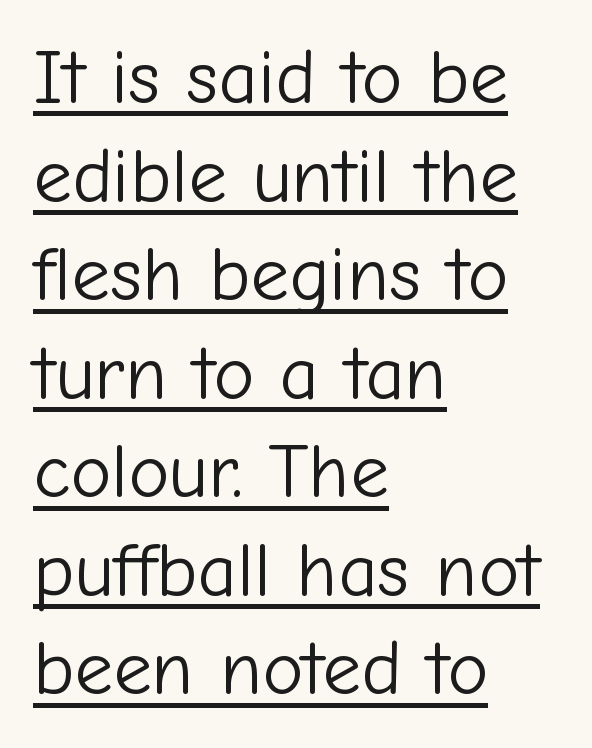
Q: Is the text bold? A: No.
Q: Is the text italic (slanted)? A: No, it is upright.
Q: Is the typeface a serif or a sans-serif typeface? A: Sans-serif.
Q: Is the text underlined? A: Yes.
Q: How is the paragraph aligned? A: Left-aligned.
Q: Is the spacing between letters normal or unusually wide? A: Normal.
Q: Is the spacing between lines tight, normal or loose? A: Normal.
Q: Width (condensed, normal, or wide)? A: Normal.
Q: Stroke contrast? A: Low.
Q: x-height? A: Medium.
Q: Monospaced? A: No.
